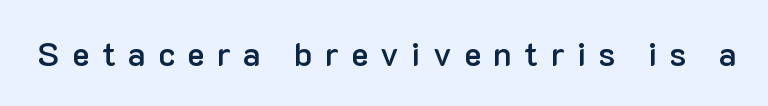
The image shows 33 px semibold sans-serif type, upright; set unusually wide letter spacing (+0.37 em), not underlined; low stroke contrast and a medium x-height.
